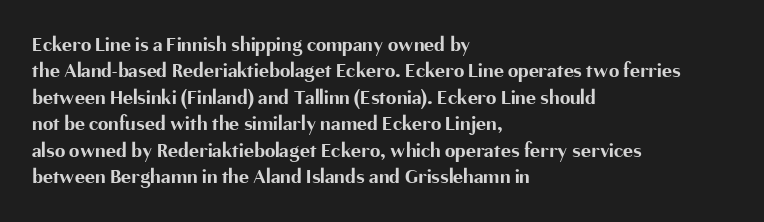
The image shows 21 px bold type, upright; set left-aligned, normal line spacing (1.26x), normal letter spacing, not underlined.
